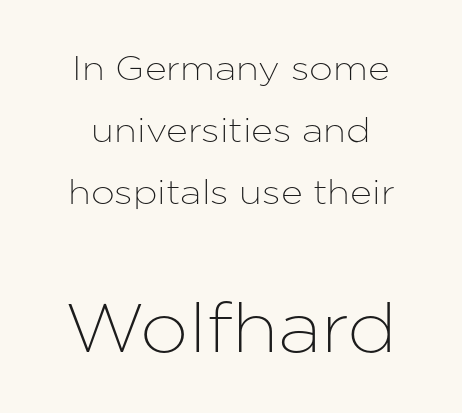
Q: Is the text italic (slanted)? A: No, it is upright.
Q: Is the typeface a serif or a sans-serif typeface? A: Sans-serif.
Q: Is the text underlined? A: No.
Q: Is the spacing between letters normal or unusually wide? A: Normal.
Q: Which block of text is set in a larger size, the first (top) or the second (bottom)? A: The second (bottom) one.
Q: Width (condensed, normal, or wide)? A: Normal.
Q: Stroke contrast? A: Low.
Q: x-height? A: Medium.
Q: Monospaced? A: No.
